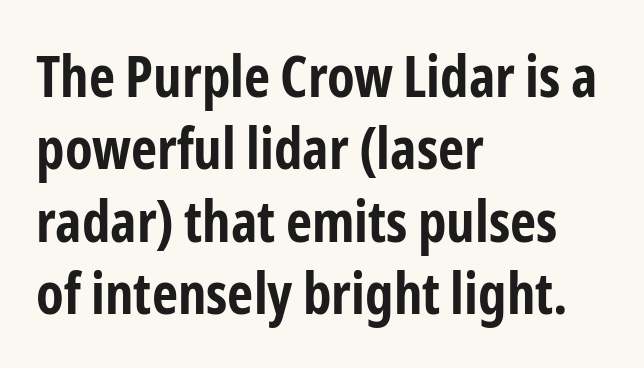
The image shows 57 px bold, condensed sans-serif type, upright; set left-aligned, normal line spacing (1.27x), normal letter spacing, not underlined; low stroke contrast and a medium x-height.
